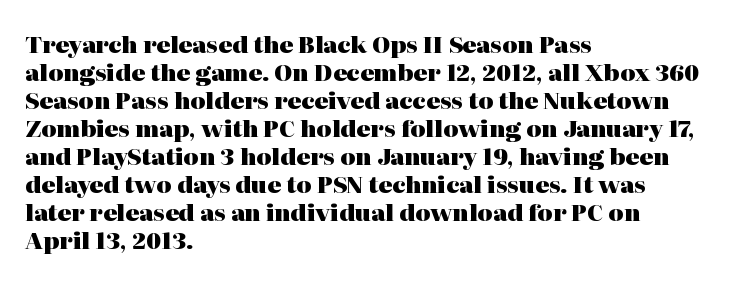
Q: Is the text bold? A: Yes.
Q: Is the text italic (slanted)? A: No, it is upright.
Q: Is the text underlined? A: No.
Q: How is the paragraph aligned? A: Left-aligned.
Q: Is the spacing between letters normal or unusually wide? A: Normal.
